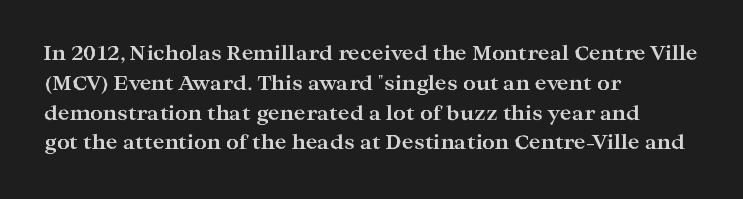
{"italic": "no", "bold": "yes", "underline": "no", "align": "left", "line_spacing": "normal", "line_spacing_ratio": 1.49, "letter_spacing": "normal", "letter_spacing_em": 0.0, "glyph_px": 20}
